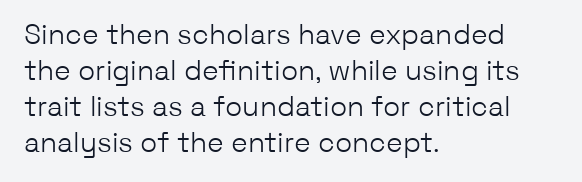
The image shows 28 px light sans-serif type, upright; set left-aligned, normal line spacing (1.28x), normal letter spacing, not underlined; low stroke contrast and a medium x-height.
